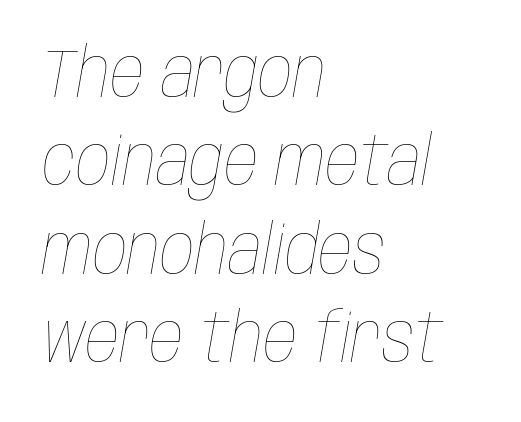
The image shows 68 px thin, condensed type, italic (leaning right); set left-aligned, normal line spacing (1.3x), normal letter spacing, not underlined; low stroke contrast and a large x-height.
